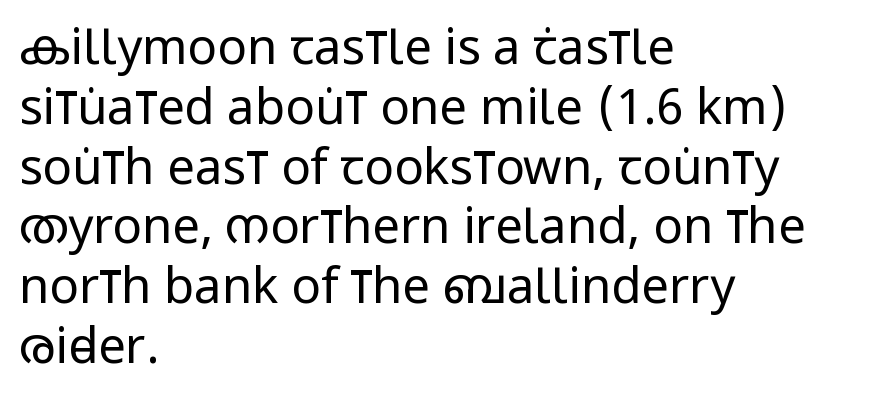
{"serif": "no", "italic": "no", "bold": "no", "weight": "regular", "width": "condensed", "stroke_contrast": "low", "x_height": "large", "monospaced": "no", "underline": "no", "align": "left", "line_spacing_ratio": 1.22, "letter_spacing": "normal", "letter_spacing_em": 0.0, "glyph_px": 49}
